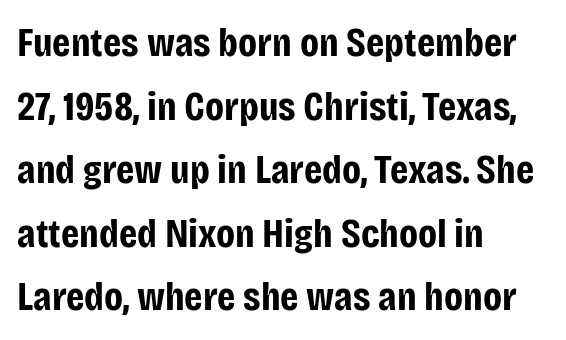
Q: Is the text bold? A: Yes.
Q: Is the text italic (slanted)? A: No, it is upright.
Q: Is the typeface a serif or a sans-serif typeface? A: Sans-serif.
Q: Is the text underlined? A: No.
Q: How is the paragraph aligned? A: Left-aligned.
Q: Is the spacing between letters normal or unusually wide? A: Normal.
Q: Is the spacing between lines tight, normal or loose? A: Normal.
Q: Width (condensed, normal, or wide)? A: Condensed.
Q: Stroke contrast? A: Low.
Q: x-height? A: Large.
Q: Monospaced? A: No.
